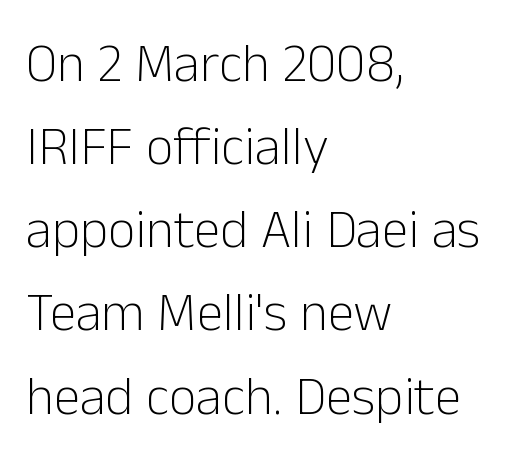
Q: Is the text bold? A: No.
Q: Is the text italic (slanted)? A: No, it is upright.
Q: Is the typeface a serif or a sans-serif typeface? A: Sans-serif.
Q: Is the text underlined? A: No.
Q: How is the paragraph aligned? A: Left-aligned.
Q: Is the spacing between letters normal or unusually wide? A: Normal.
Q: Is the spacing between lines tight, normal or loose? A: Normal.
Q: Width (condensed, normal, or wide)? A: Normal.
Q: Stroke contrast? A: Low.
Q: x-height? A: Medium.
Q: Monospaced? A: No.
